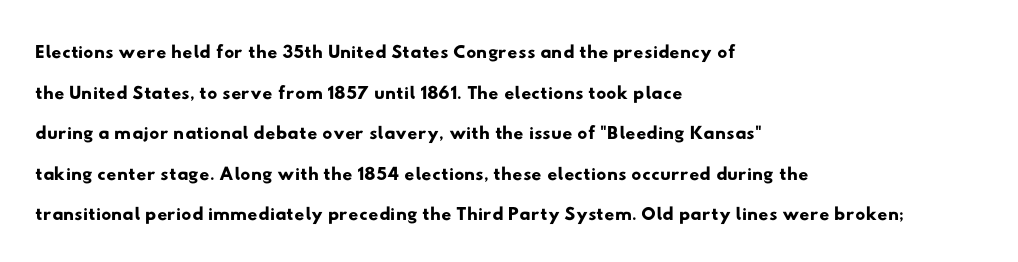
The image shows 28 px wide sans-serif type; set left-aligned, normal line spacing (1.45x), normal letter spacing, not underlined; low stroke contrast and a small x-height.
